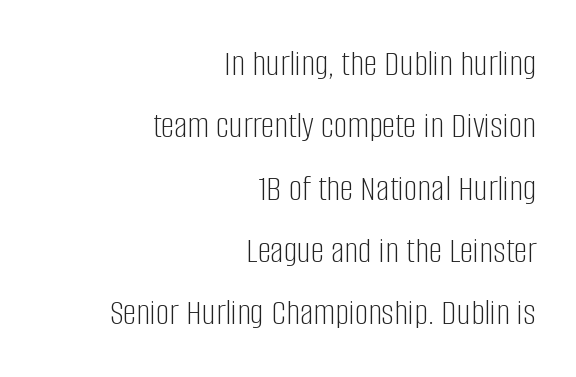
Q: Is the text bold? A: No.
Q: Is the text italic (slanted)? A: No, it is upright.
Q: Is the typeface a serif or a sans-serif typeface? A: Sans-serif.
Q: Is the text underlined? A: No.
Q: How is the paragraph aligned? A: Right-aligned.
Q: Is the spacing between letters normal or unusually wide? A: Normal.
Q: Is the spacing between lines tight, normal or loose? A: Normal.
Q: Width (condensed, normal, or wide)? A: Condensed.
Q: Stroke contrast? A: Low.
Q: x-height? A: Large.
Q: Monospaced? A: No.
